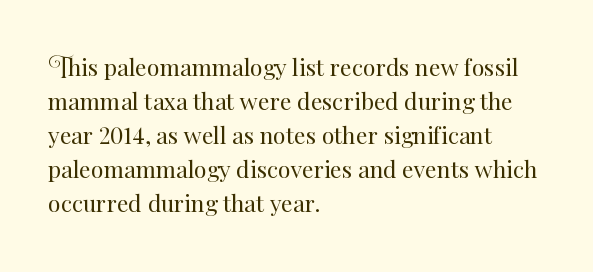
The type sits square on the baseline with zero lean. Stem width sits at or under what a default text font uses. Horizontally, the lines are justified to the leading edge only. This sample keeps an unexceptional amount of space between lines. The space beneath each line is pristine and unruled. There is no visible air inserted between adjacent glyphs.
